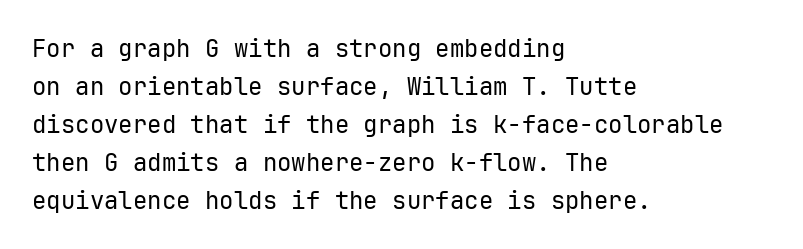
Q: Is the text bold? A: No.
Q: Is the text italic (slanted)? A: No, it is upright.
Q: Is the text underlined? A: No.
Q: How is the paragraph aligned? A: Left-aligned.
Q: Is the spacing between letters normal or unusually wide? A: Normal.
Q: Is the spacing between lines tight, normal or loose? A: Normal.
